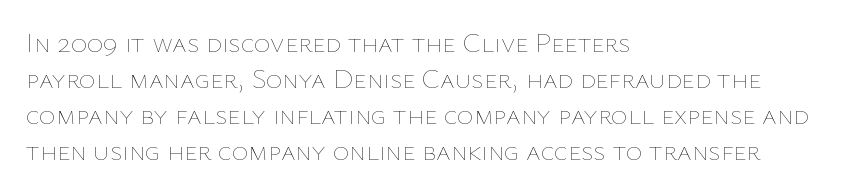
Each letter keeps its own natural width here, so spacing adapts to shape. Style check: upright. Unmarked baselines from the first word to the last. Weight class: somewhere from thin through regular.
